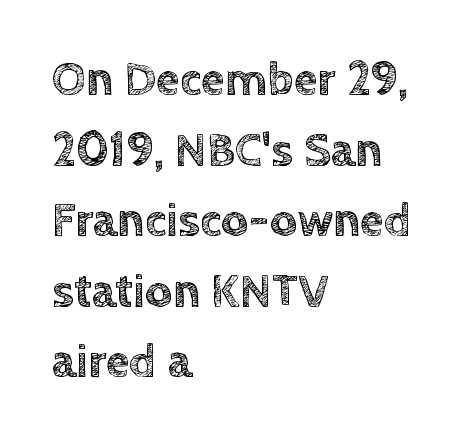
You could call the tracking neutral — neither tight nor loose. Posture: upright roman. The paragraph shown leans on its left margin. Think of a printed novel: that variable character pitch is what you see here. Line spacing here is normal. The words here are not underlined.
